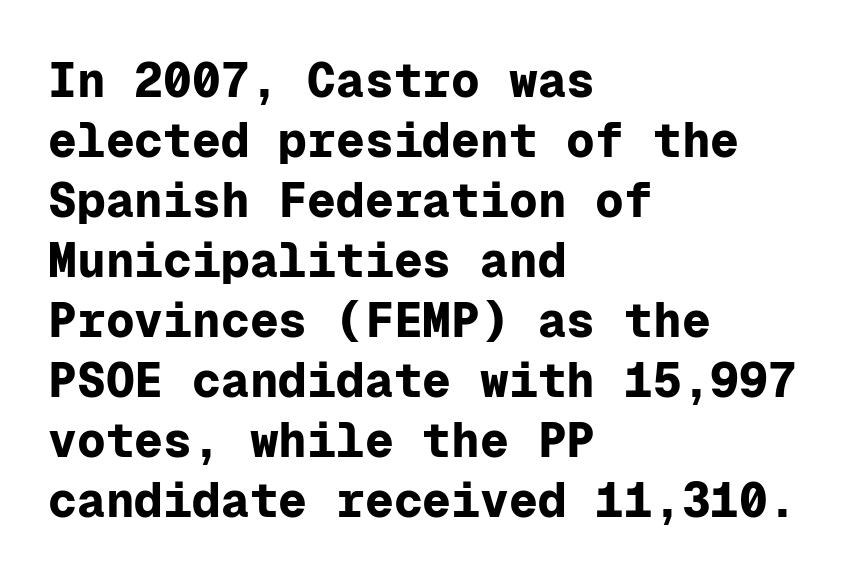
The image shows 48 px bold sans-serif type, upright, monospaced; set left-aligned, normal line spacing (1.25x), normal letter spacing, not underlined; low stroke contrast and a medium x-height.
